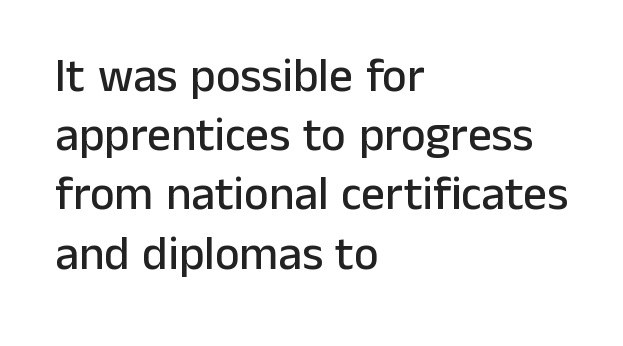
Q: Is the text italic (slanted)? A: No, it is upright.
Q: Is the typeface a serif or a sans-serif typeface? A: Sans-serif.
Q: Is the text underlined? A: No.
Q: How is the paragraph aligned? A: Left-aligned.
Q: Is the spacing between letters normal or unusually wide? A: Normal.
Q: Is the spacing between lines tight, normal or loose? A: Normal.
Q: Width (condensed, normal, or wide)? A: Normal.
Q: Stroke contrast? A: Low.
Q: x-height? A: Medium.
Q: Monospaced? A: No.
